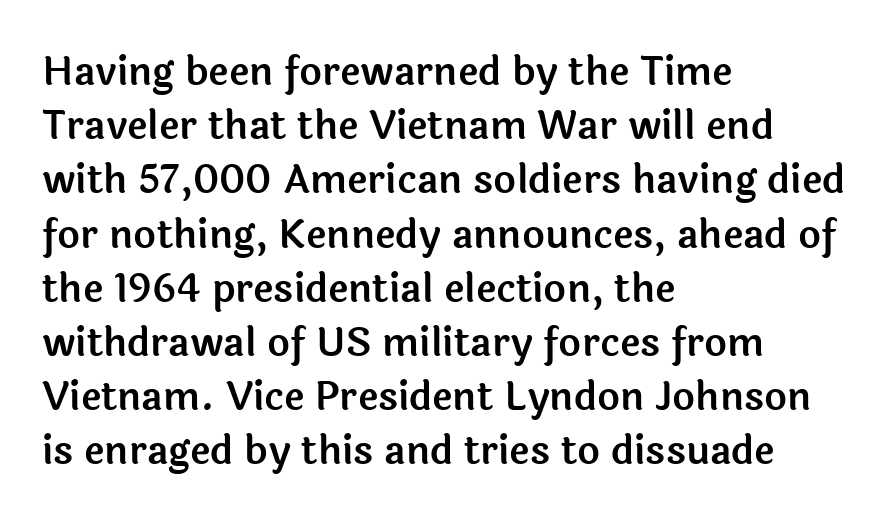
{"serif": "no", "italic": "no", "width": "normal", "x_height": "medium", "monospaced": "no", "underline": "no", "align": "left", "line_spacing": "normal", "line_spacing_ratio": 1.39, "letter_spacing": "normal", "letter_spacing_em": 0.0, "glyph_px": 39}
